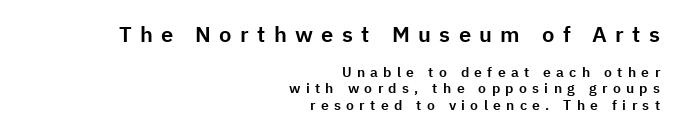
Q: Is the text italic (slanted)? A: No, it is upright.
Q: Is the text underlined? A: No.
Q: How is the paragraph aligned? A: Right-aligned.
Q: Is the spacing between letters normal or unusually wide? A: Unusually wide.
Q: Which block of text is set in a larger size, the first (top) or the second (bottom)? A: The first (top) one.
